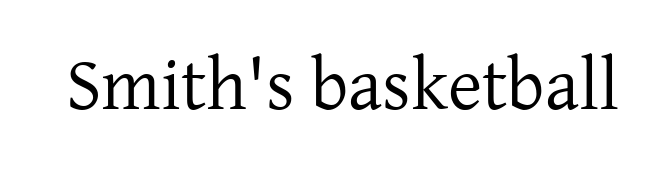
The image shows 74 px regular-weight serif type, upright; set normal letter spacing, not underlined; low stroke contrast and a medium x-height.
